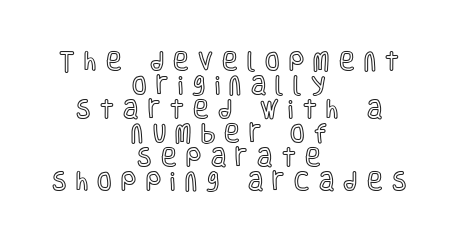
{"italic": "no", "underline": "no", "align": "center", "line_spacing": "tight", "line_spacing_ratio": 1.14, "letter_spacing": "wide", "letter_spacing_em": 0.45, "glyph_px": 21}
